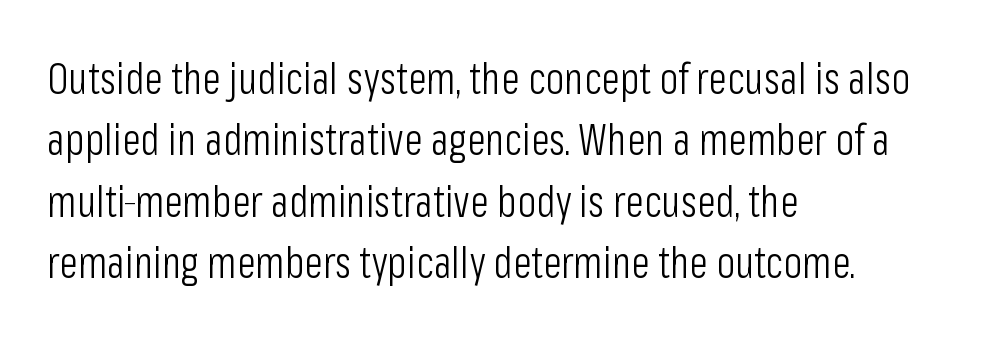
{"serif": "no", "italic": "no", "bold": "no", "weight": "light", "width": "condensed", "stroke_contrast": "low", "x_height": "medium", "monospaced": "no", "underline": "no", "align": "left", "line_spacing": "normal", "line_spacing_ratio": 1.43, "letter_spacing": "normal", "letter_spacing_em": 0.0, "glyph_px": 43}
